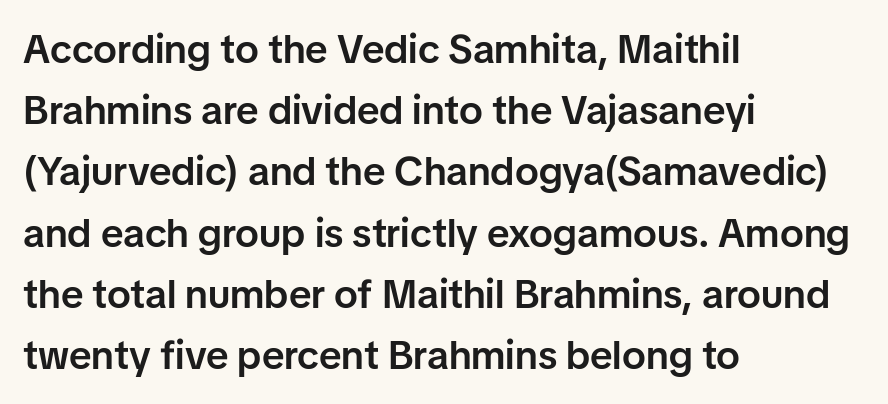
Leftover space on each line is placed entirely after the last word. The zone under the glyphs is completely vacant. What kind of face is this? One without serifs — a sans. Posture: upright roman.
